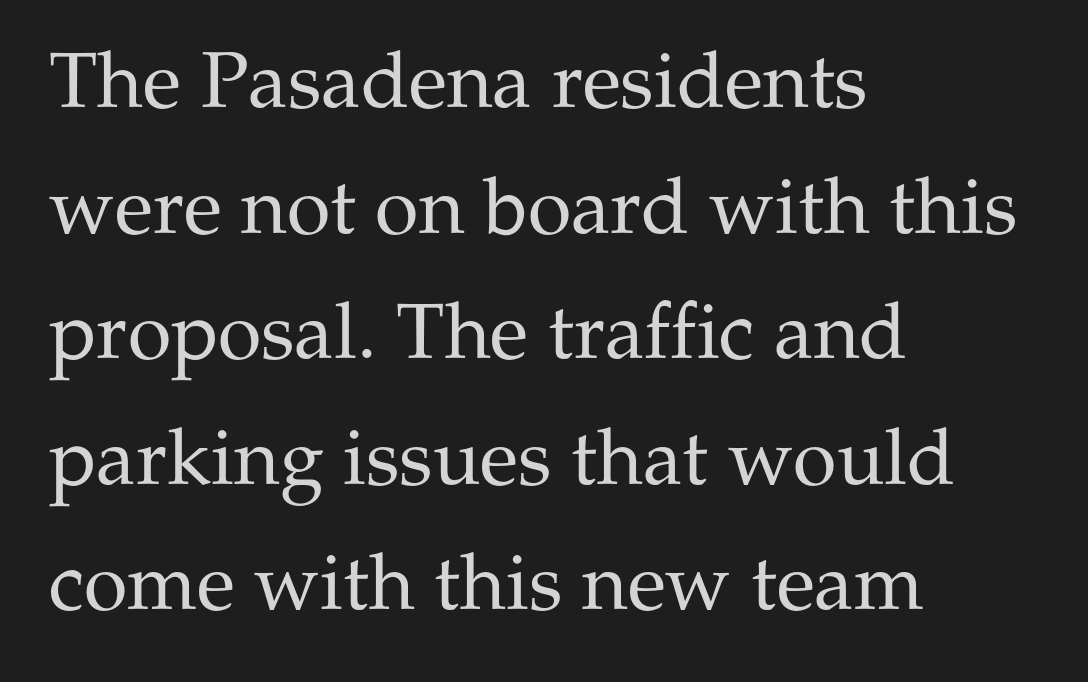
Is there any slant? The stems are plumb. The rendering uses a moderate line-height, typical for paragraphs. Think standard paragraph weight, or any step lighter than that. Rule under the text: the space is simply empty.
